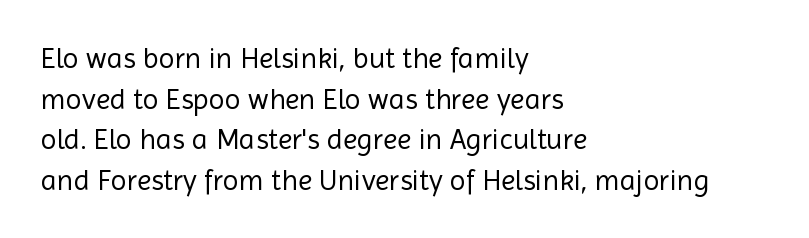
The image shows 29 px regular-weight sans-serif type, upright; set left-aligned, normal line spacing (1.4x), normal letter spacing, not underlined; a medium x-height.
